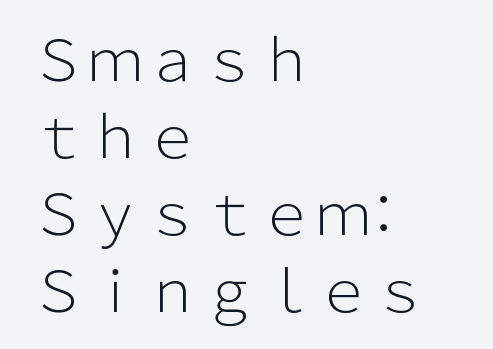
The image shows 57 px light sans-serif type, upright; set left-aligned, normal line spacing (1.35x), normal letter spacing, not underlined; low stroke contrast and a medium x-height.
